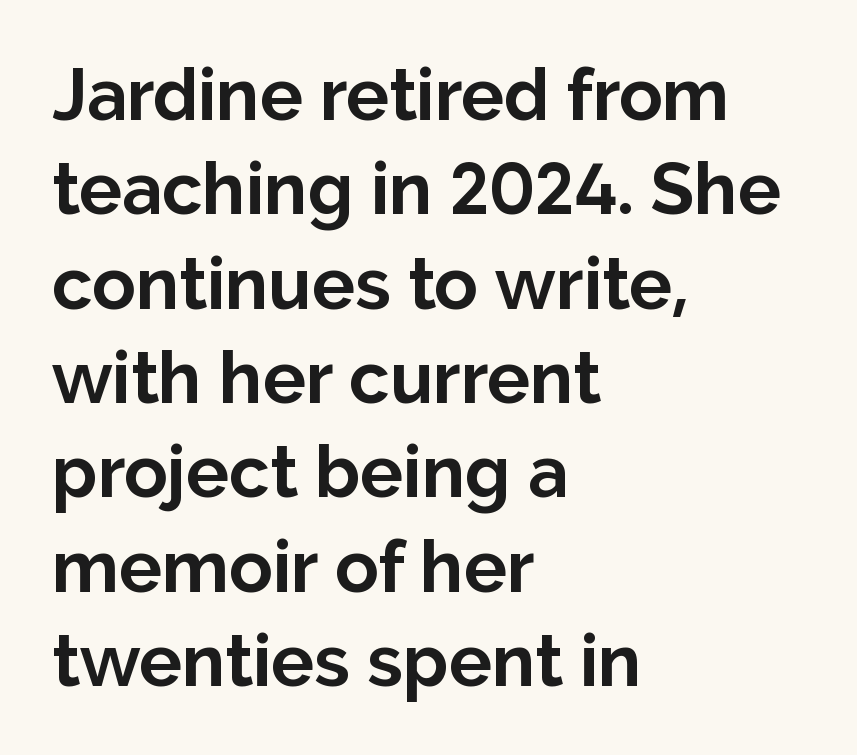
{"serif": "no", "italic": "no", "bold": "yes", "weight": "bold", "width": "normal", "stroke_contrast": "low", "x_height": "medium", "monospaced": "no", "underline": "no", "align": "left", "line_spacing": "normal", "line_spacing_ratio": 1.31, "letter_spacing": "normal", "letter_spacing_em": 0.0, "glyph_px": 72}
